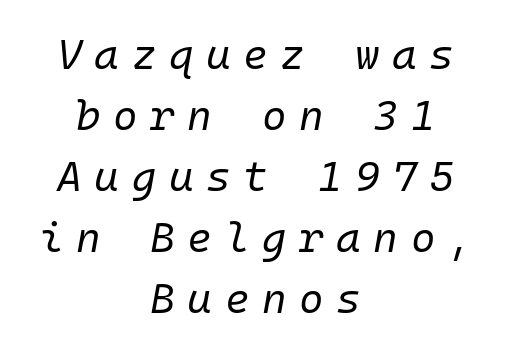
The rendering inserts visible extra space after every character. Students, observe: this is what conventionally led text looks like. Is this a fixed-width face? Yes — each glyph sits in an identical cell. Plain, unruled lines of type.
